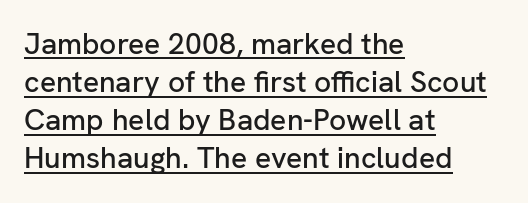
In designer terms, the underline attribute is active on this setting. Italic: no, the glyphs are upright roman. Students, observe: this is what conventionally led text looks like. Regarding serifs, this sample does without them.
